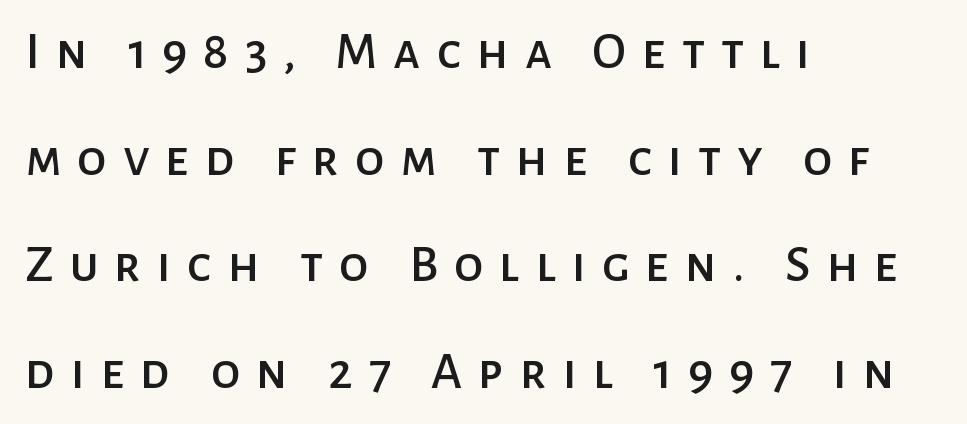
Line beginnings align vertically; line endings do not. Students, note that the glyphs here are deliberately spaced far apart. The lettering stays uniformly vertical, giving the passage a roman look. Spacing verdict: proportional, widths tailored to each character. A bare baseline throughout the passage.
